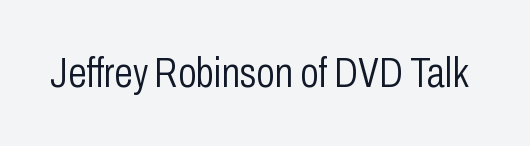
Vertical stems look standard width or narrower in stroke. Nope, no serifs anywhere on these letters. Default kerning and tracking; the words read as compact shapes. A typesetter would mark this as roman, not italic. The space directly below the letters is spotless.
